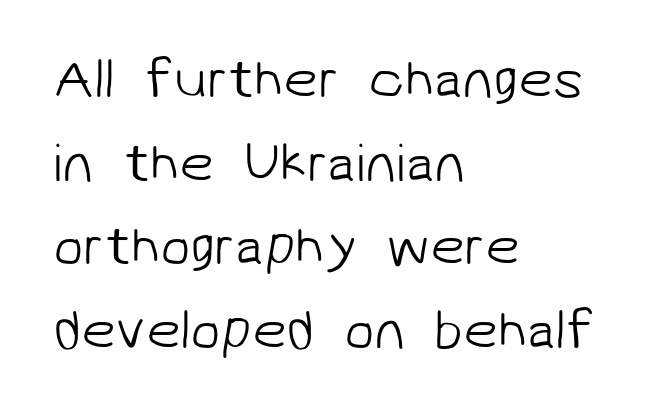
The line-height multiplier appears to be the usual default. Caption: multi-line text, flush left, ragged right. The face used here is a sans, in the tradition of grotesques and geometrics. The string is rendered with underlining switched off. This rendering leaves character spacing at its baseline value.
